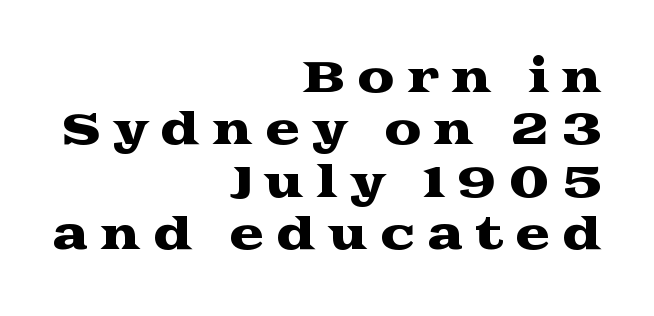
The setting favours the right margin, as signatures and pull-quotes sometimes do. A clean baseline with only descenders dipping below it. The leading is moderate, giving the passage an even texture. The passage shown is typeset with a serif family.
